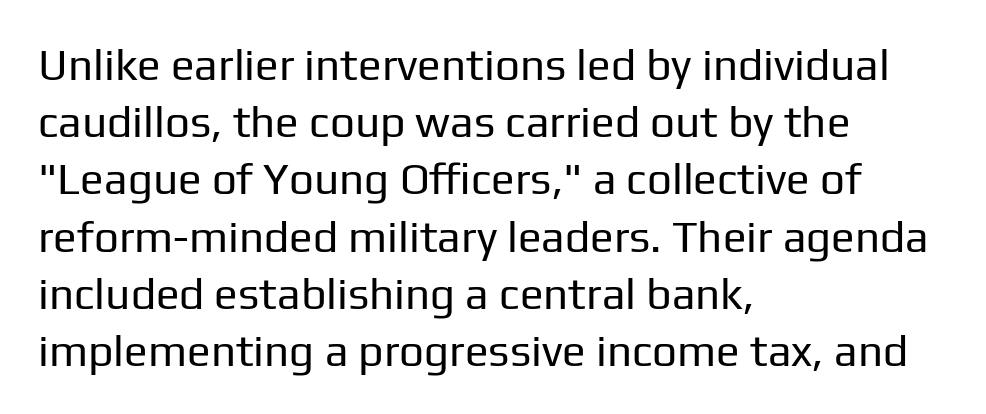
The characters are drawn with everyday or finer stroke widths. Check the space under the baseline: it is left empty. This is the regular roman posture of the typeface. Unlike a traditional serif, this face leaves its strokes unadorned. The horizontal fit of the characters is conventional and even.
